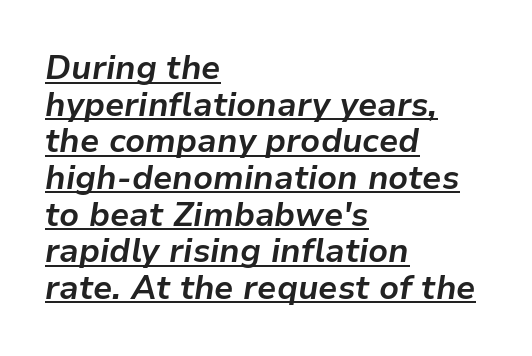
Proportional: the letters do not fall into vertical columns. Line spacing here is tight. Standard letterfit; no display-style spreading of the glyphs. Is the type bold? Yes — the strokes are clearly thick and heavy. Check the space under the baseline: a stroke is drawn there.
